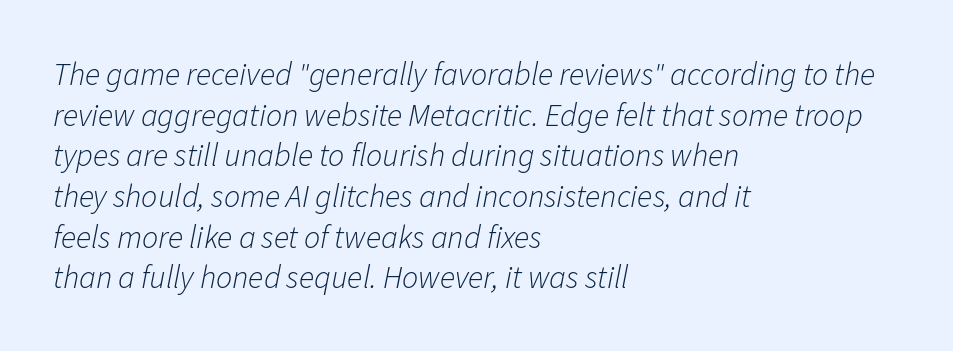
{"italic": "yes", "lean": "right", "slant_degrees": 11, "bold": "no", "weight": "light", "width": "normal", "stroke_contrast": "low", "x_height": "medium", "monospaced": "no", "underline": "no", "align": "left", "line_spacing": "normal", "line_spacing_ratio": 1.27, "letter_spacing": "normal", "letter_spacing_em": 0.0, "glyph_px": 32}
